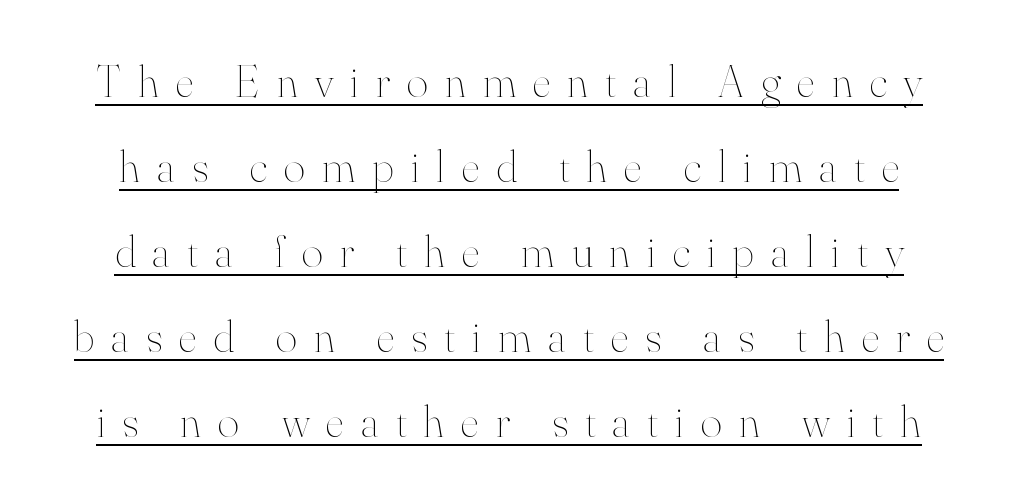
{"italic": "no", "bold": "no", "weight": "thin", "width": "normal", "stroke_contrast": "high", "x_height": "small", "monospaced": "no", "underline": "yes", "line_spacing_ratio": 1.85, "letter_spacing": "wide", "letter_spacing_em": 0.37, "glyph_px": 46}
